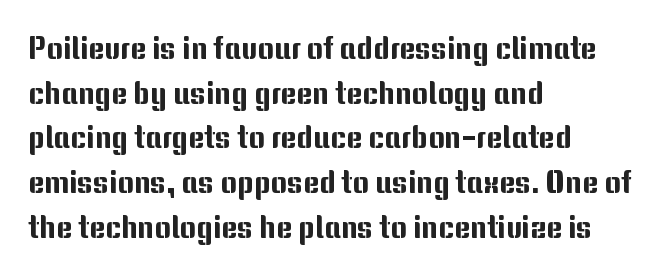
The image shows 31 px sans-serif type, upright; set left-aligned, normal line spacing (1.44x), normal letter spacing, not underlined; medium stroke contrast and a medium x-height.
